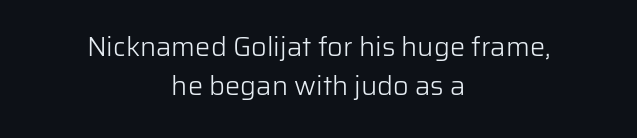
Bold? No — there's no thickening of the strokes. Tracking value appears to be zero — textbook default spacing. This sample is center-justified, so both line endings float freely. This sample keeps an unexceptional amount of space between lines. Type without underlining.
